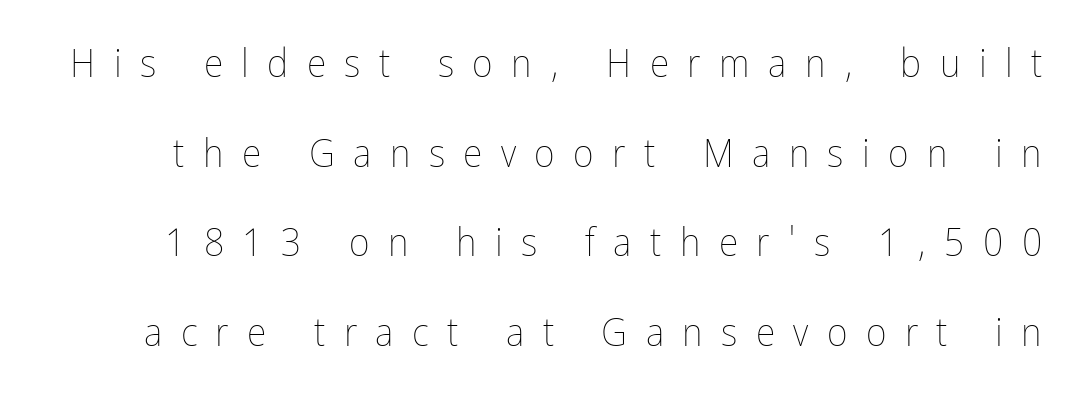
Loosely led — the rows are spread out. No heavy texture on the line: the type isn't bold. Glyph-to-glyph distance is far greater than everyday printed text. If you drew a line through each stem, it would be perfectly vertical.
